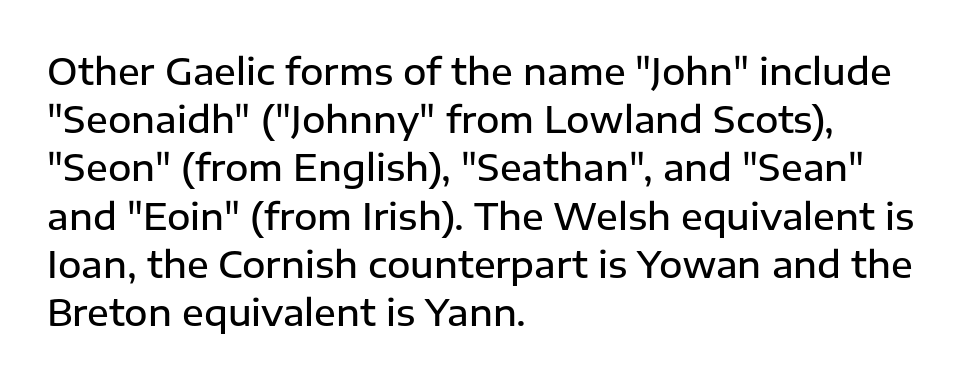
The lettering holds an erect, upright posture throughout. Each line starts at the same left margin while the right side varies. Look at the bottom of the vertical strokes: they stop flat, with no serifs. Words appear dense and cohesive because spacing is normal. Do the characters align in a grid? No, the font is proportional. Vertically, the passage feels balanced, rows spaced as you'd expect.
